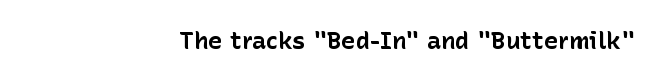
The image shows 24 px bold type, upright; set right-aligned, normal letter spacing, not underlined.
